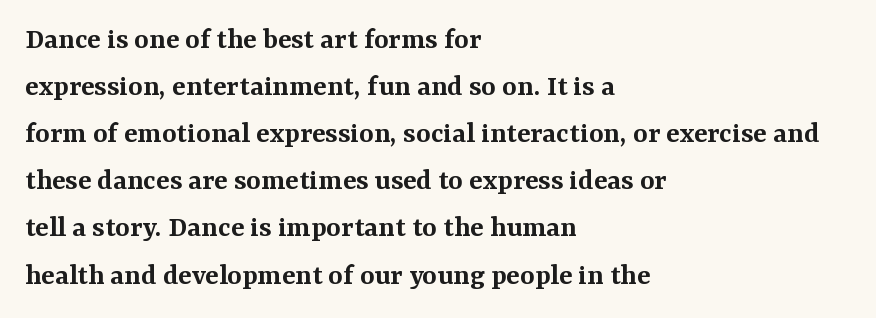
The image shows 31 px semibold serif type, upright; set left-aligned, normal line spacing (1.52x), normal letter spacing, not underlined; medium stroke contrast and a medium x-height.
